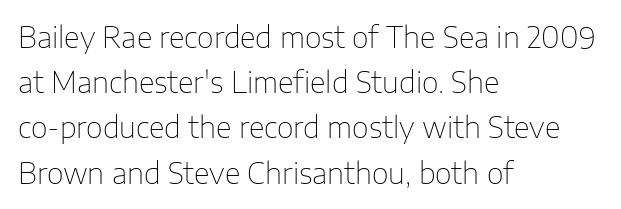
{"serif": "no", "italic": "no", "bold": "no", "weight": "thin", "width": "normal", "stroke_contrast": "low", "x_height": "medium", "monospaced": "no", "underline": "no", "align": "left", "line_spacing": "normal", "line_spacing_ratio": 1.56, "letter_spacing": "normal", "letter_spacing_em": 0.0, "glyph_px": 29}
